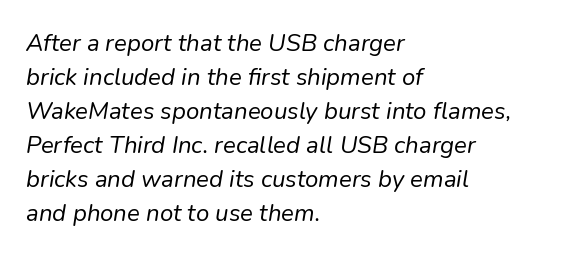
{"italic": "yes", "lean": "right", "slant_degrees": 9, "bold": "no", "underline": "no", "align": "left", "line_spacing": "normal", "line_spacing_ratio": 1.42, "letter_spacing": "normal", "letter_spacing_em": 0.0, "glyph_px": 24}
